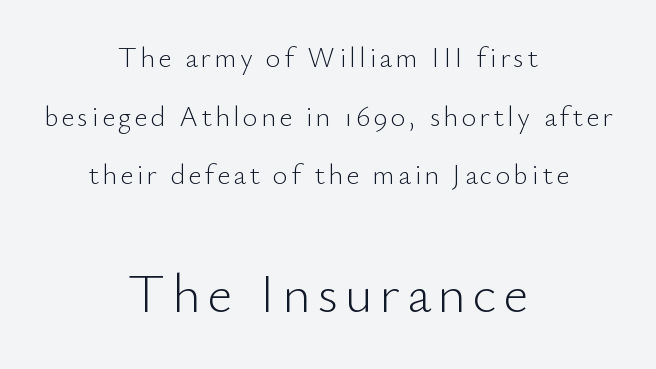
Q: Is the text bold? A: No.
Q: Is the text italic (slanted)? A: No, it is upright.
Q: Is the typeface a serif or a sans-serif typeface? A: Sans-serif.
Q: Is the text underlined? A: No.
Q: How is the paragraph aligned? A: Centered.
Q: Is the spacing between lines tight, normal or loose? A: Loose.
Q: Which block of text is set in a larger size, the first (top) or the second (bottom)? A: The second (bottom) one.
Q: Width (condensed, normal, or wide)? A: Normal.
Q: Stroke contrast? A: Low.
Q: x-height? A: Small.
Q: Monospaced? A: No.
